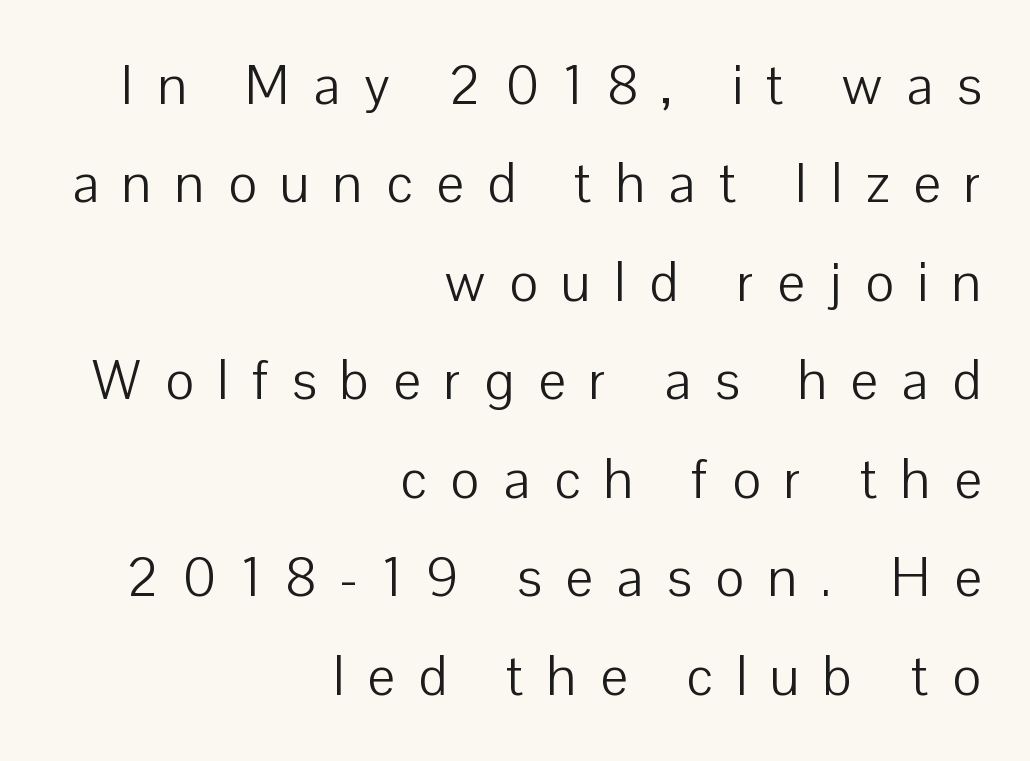
The image shows 55 px light sans-serif type, upright; set right-aligned, line spacing 1.79x, unusually wide letter spacing (+0.43 em), not underlined; low stroke contrast and a medium x-height.
